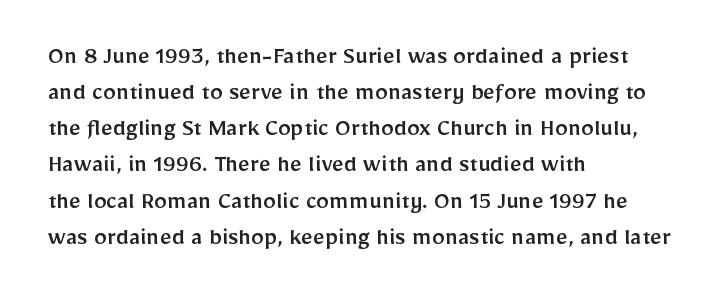
The image shows 26 px text type, upright; set left-aligned, normal line spacing (1.39x), normal letter spacing, not underlined.
